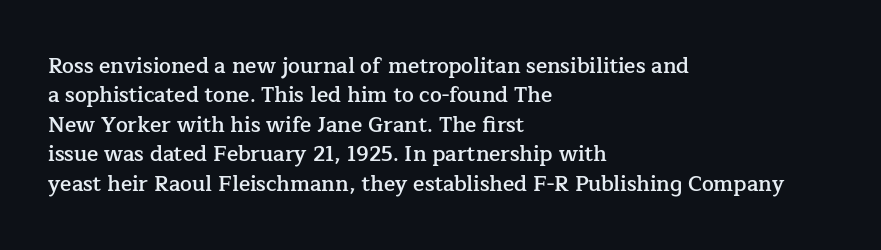
The space between consecutive lines is moderate. Its strokes are somewhat broadened, the hallmark of semibold type. Tracking value appears to be zero — textbook default spacing. These lines are set flush left with a ragged right edge. Underlining? Definitely not there. If you drew a line through each stem, it would be perfectly vertical.
